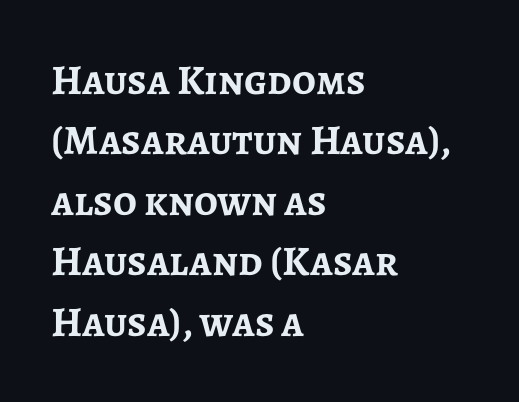
A normal amount of white space separates one row of letters from the next. Type style note: lacks serifs. Strong, thick strokes mark this as bold type. A classic flush-left, rag-right setting is used for this passage.
